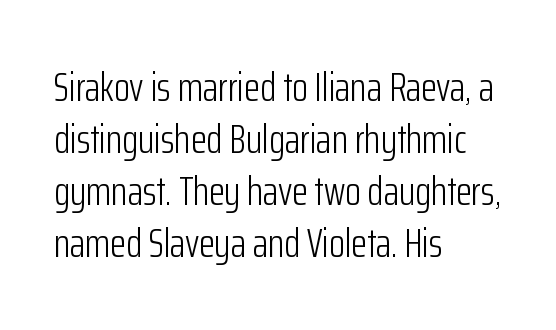
Think of a printed novel: that variable character pitch is what you see here. Normally led — the rows are evenly, conventionally spaced. Stroke terminals: plain, sans-serif. Upright lettering throughout. Letters rest on an invisible, unmarked baseline.
